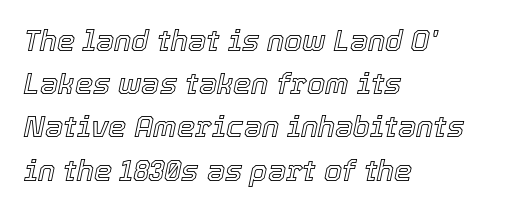
The image shows 29 px text type, italic (leaning right); set left-aligned, normal line spacing (1.49x), normal letter spacing, not underlined; a medium x-height.
